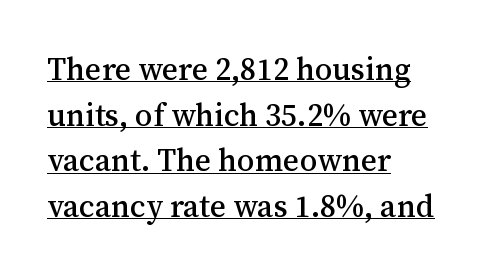
Q: Is the text italic (slanted)? A: No, it is upright.
Q: Is the typeface a serif or a sans-serif typeface? A: Serif.
Q: Is the text underlined? A: Yes.
Q: How is the paragraph aligned? A: Left-aligned.
Q: Is the spacing between letters normal or unusually wide? A: Normal.
Q: Is the spacing between lines tight, normal or loose? A: Normal.
Q: Width (condensed, normal, or wide)? A: Normal.
Q: Stroke contrast? A: Medium.
Q: x-height? A: Medium.
Q: Monospaced? A: No.
